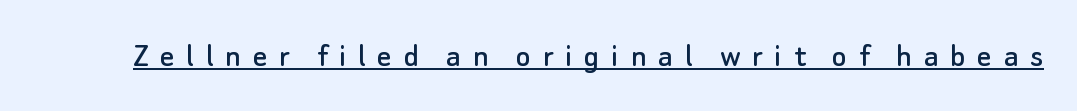
The image shows 35 px sans-serif type, upright; set unusually wide letter spacing (+0.33 em), underlined; low stroke contrast and a small x-height.
